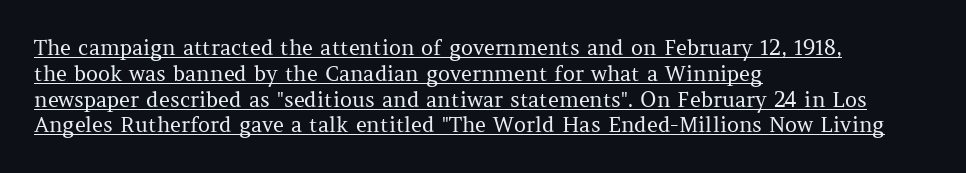
The image shows 21 px text type, upright; set left-aligned, line spacing 1.23x, normal letter spacing, underlined.
